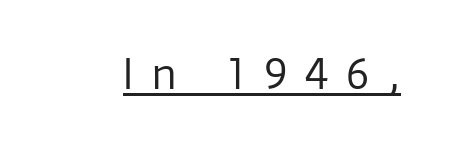
Check where the strokes stop: nothing finishes them off — pure sans. The face used here is rendered with a markedly widened letterfit. The specimen reads as upright at a glance. Caption: lettering with a line underneath. The typeface has the unassuming heft of standard copy or less. The rendering uses natural spacing where letterforms have individual widths.
